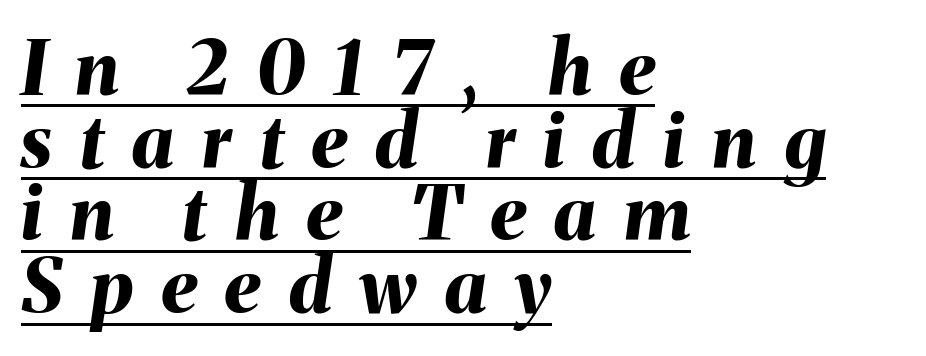
A full-strength bold gives these letters their thick strokes. Vertical spacing — tight. Looks like someone drew a line under every word here. How are the letters spaced? Widely, with obvious added tracking.
